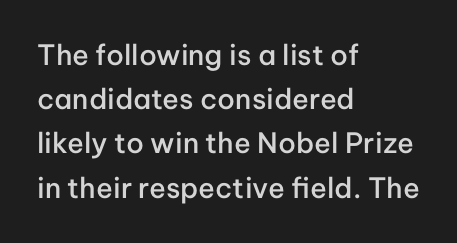
The image shows 28 px semibold sans-serif type, upright; set left-aligned, normal line spacing (1.58x), normal letter spacing, not underlined; low stroke contrast and a medium x-height.
